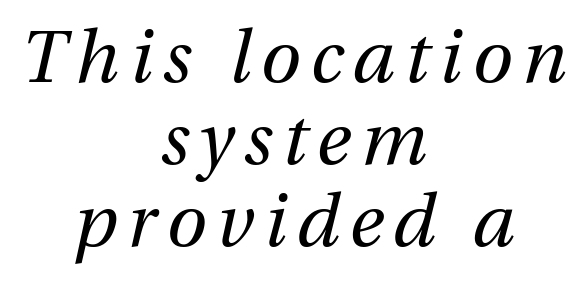
The image shows 73 px regular-weight type, italic (leaning right); set centered, tight line spacing (1.12x), not underlined; medium stroke contrast and a medium x-height.
